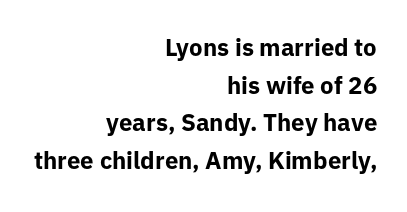
Q: Is the text bold? A: Yes.
Q: Is the text italic (slanted)? A: No, it is upright.
Q: Is the text underlined? A: No.
Q: How is the paragraph aligned? A: Right-aligned.
Q: Is the spacing between letters normal or unusually wide? A: Normal.
Q: Is the spacing between lines tight, normal or loose? A: Normal.
